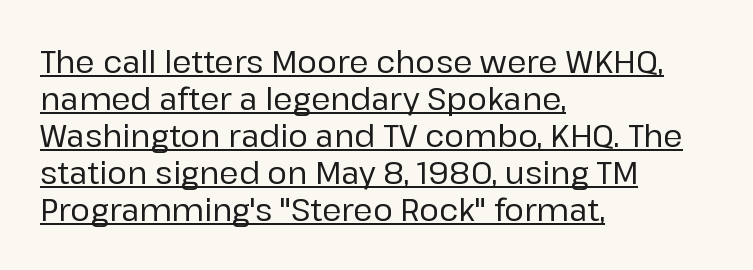
{"serif": "no", "italic": "no", "width": "normal", "stroke_contrast": "low", "x_height": "medium", "monospaced": "no", "underline": "yes", "align": "left", "line_spacing_ratio": 1.23, "letter_spacing": "normal", "letter_spacing_em": 0.0, "glyph_px": 30}
